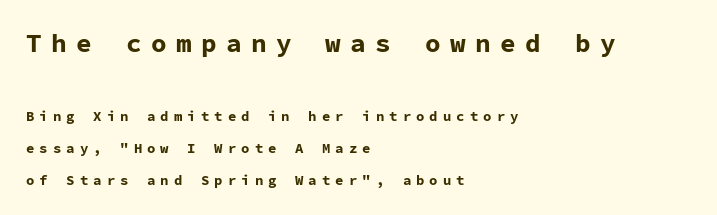
Q: Is the text bold? A: Yes.
Q: Is the text italic (slanted)? A: No, it is upright.
Q: Is the text underlined? A: No.
Q: How is the paragraph aligned? A: Left-aligned.
Q: Is the spacing between letters normal or unusually wide? A: Unusually wide.
Q: Is the spacing between lines tight, normal or loose? A: Loose.
Q: Which block of text is set in a larger size, the first (top) or the second (bottom)? A: The first (top) one.
